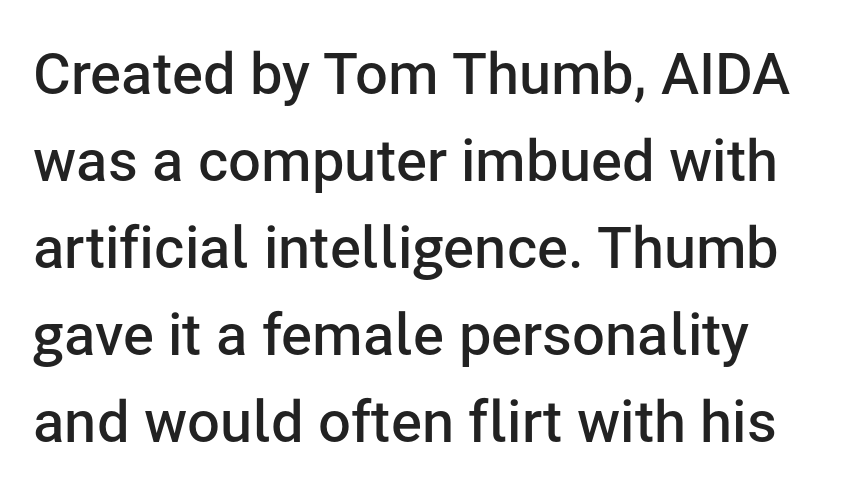
Words appear dense and cohesive because spacing is normal. Normally led — the rows are evenly, conventionally spaced. Typographically, this falls in the sans-serif category. Anything drawn beneath the words? Only blank space. Think of a printed novel: that variable character pitch is what you see here.
